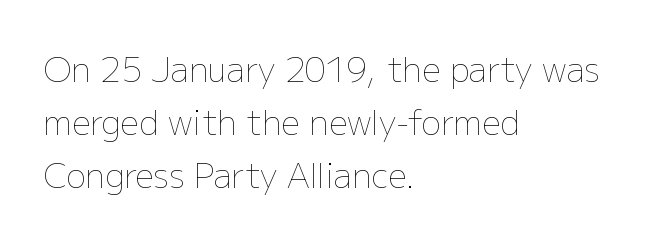
{"italic": "no", "bold": "no", "weight": "thin", "width": "normal", "stroke_contrast": "low", "x_height": "medium", "monospaced": "no", "underline": "no", "align": "left", "line_spacing": "normal", "line_spacing_ratio": 1.6, "letter_spacing": "normal", "letter_spacing_em": 0.0, "glyph_px": 33}
